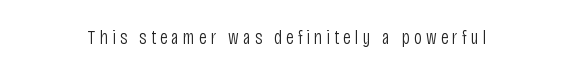
Q: Is the text bold? A: No.
Q: Is the text italic (slanted)? A: No, it is upright.
Q: Is the text underlined? A: No.
Q: Is the spacing between letters normal or unusually wide? A: Unusually wide.
